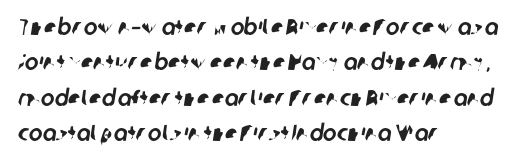
{"underline": "no", "align": "left", "line_spacing": "normal", "line_spacing_ratio": 1.54, "letter_spacing": "normal", "letter_spacing_em": 0.0, "glyph_px": 23}
